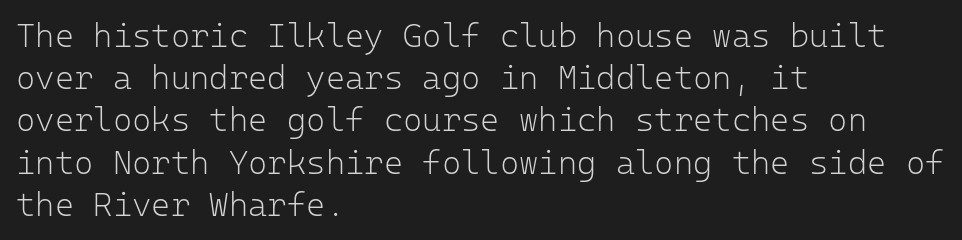
The image shows 33 px light sans-serif type, upright, monospaced; set left-aligned, normal line spacing (1.28x), normal letter spacing, not underlined; low stroke contrast and a medium x-height.
